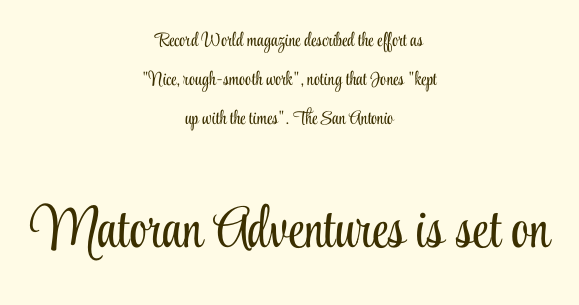
The glyphs are unaccompanied by any horizontal stroke below them. Unlike a clean sans, this face finishes its strokes with serifs. If you squint, the bottom block still reads clearly — it's the larger of the two. Is this a heavy cut? Hardly; it is regular or lighter. Compared with a flush-left layout, this one balances lines on the center instead.
